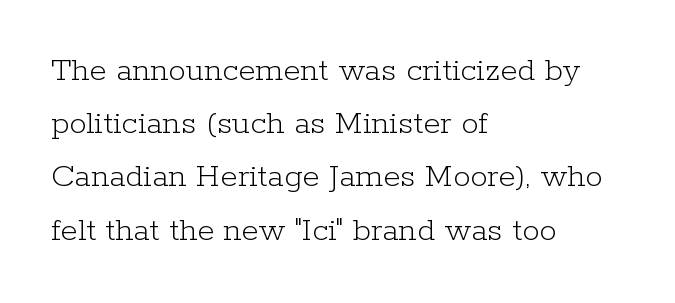
Spacing verdict: proportional, widths tailored to each character. The strokes carry an ordinary text weight at most. A roman cut, with each character standing at attention. Leading matches the norm, producing a regular column.
